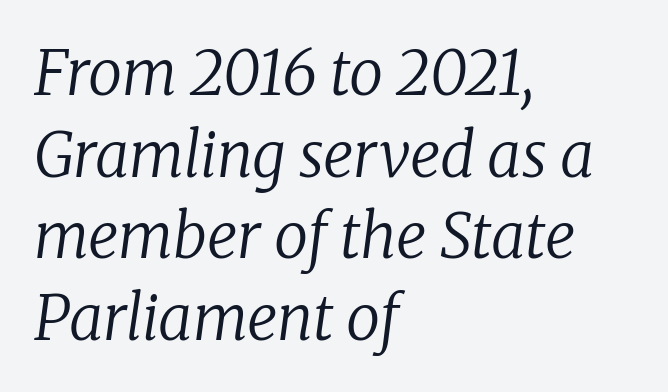
{"serif": "yes", "italic": "yes", "lean": "right", "slant_degrees": 8, "bold": "no", "weight": "regular", "width": "normal", "stroke_contrast": "low", "x_height": "medium", "monospaced": "no", "underline": "no", "align": "left", "line_spacing": "normal", "line_spacing_ratio": 1.34, "letter_spacing": "normal", "letter_spacing_em": 0.0, "glyph_px": 61}
